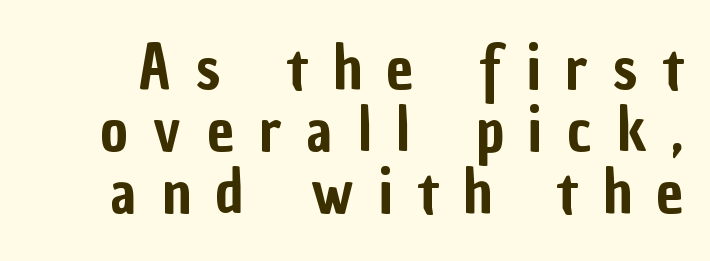
Q: Is the text italic (slanted)? A: No, it is upright.
Q: Is the typeface a serif or a sans-serif typeface? A: Sans-serif.
Q: Is the text underlined? A: No.
Q: Is the spacing between letters normal or unusually wide? A: Unusually wide.
Q: Is the spacing between lines tight, normal or loose? A: Tight.
Q: Width (condensed, normal, or wide)? A: Condensed.
Q: Stroke contrast? A: Low.
Q: x-height? A: Medium.
Q: Monospaced? A: No.
